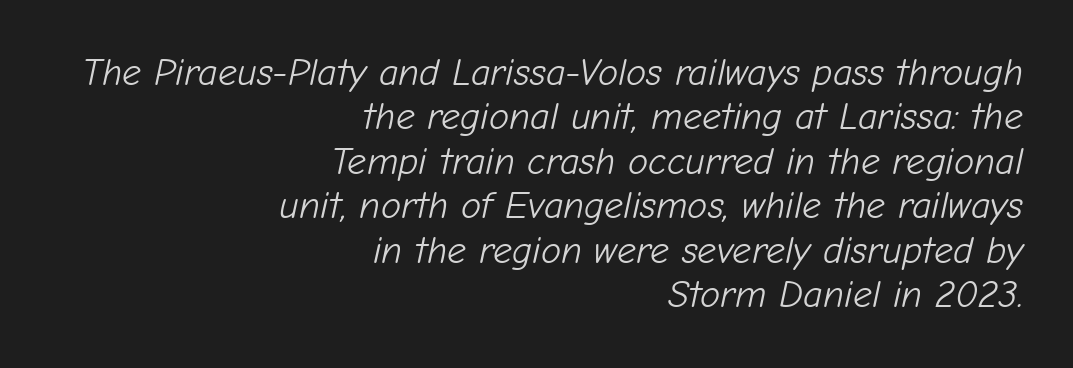
{"italic": "yes", "lean": "right", "slant_degrees": 12, "bold": "no", "weight": "light", "width": "normal", "stroke_contrast": "low", "x_height": "medium", "monospaced": "no", "underline": "no", "align": "right", "line_spacing_ratio": 1.17, "letter_spacing": "normal", "letter_spacing_em": 0.0, "glyph_px": 38}
